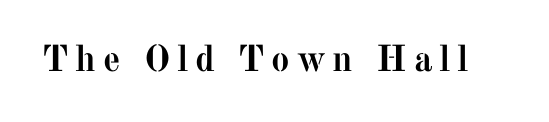
The image shows 37 px semibold serif type, upright; set not underlined; medium stroke contrast and a medium x-height.
